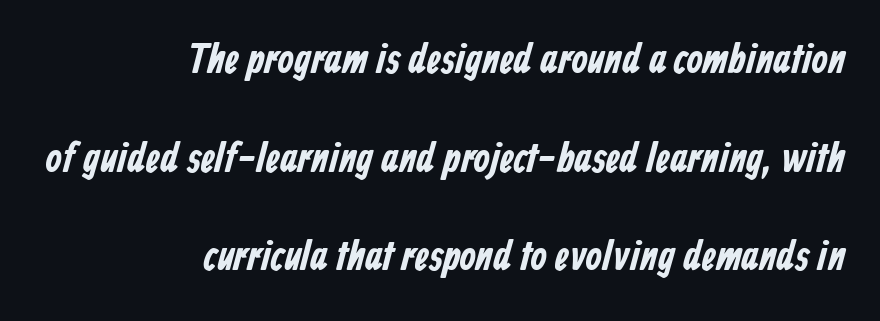
Default kerning and tracking; the words read as compact shapes. These lines stack with their right ends in a neat column. Serifs: no, the terminals of the letterforms are clean. Do the characters align in a grid? No, the font is proportional. No word sits above an underline.
